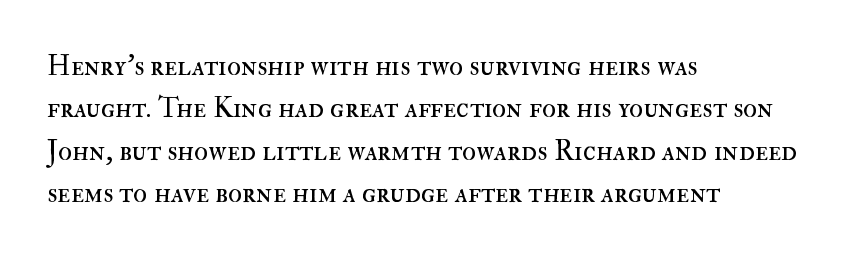
The image shows 29 px regular-weight type, upright; set left-aligned, normal line spacing (1.46x), normal letter spacing, not underlined; high stroke contrast and a small x-height.
